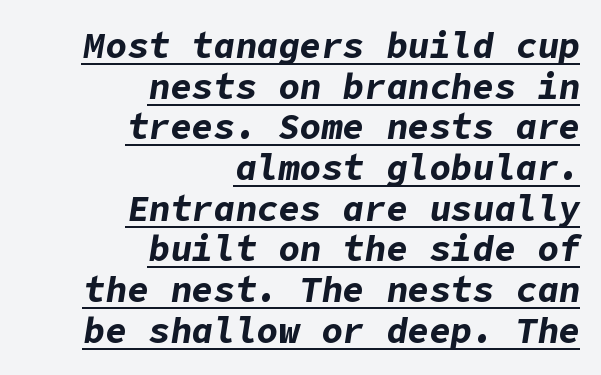
{"italic": "yes", "lean": "right", "slant_degrees": 9, "bold": "yes", "weight": "bold", "width": "normal", "stroke_contrast": "low", "x_height": "medium", "underline": "yes", "align": "right", "line_spacing": "tight", "line_spacing_ratio": 1.13, "letter_spacing": "normal", "letter_spacing_em": 0.0, "glyph_px": 36}
